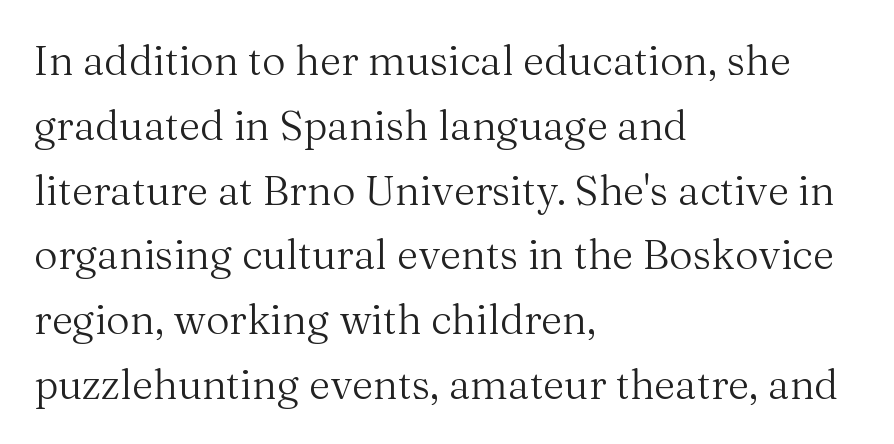
Q: Is the text bold? A: No.
Q: Is the text italic (slanted)? A: No, it is upright.
Q: Is the typeface a serif or a sans-serif typeface? A: Serif.
Q: Is the text underlined? A: No.
Q: How is the paragraph aligned? A: Left-aligned.
Q: Is the spacing between letters normal or unusually wide? A: Normal.
Q: Is the spacing between lines tight, normal or loose? A: Normal.
Q: Width (condensed, normal, or wide)? A: Normal.
Q: Stroke contrast? A: Medium.
Q: x-height? A: Medium.
Q: Monospaced? A: No.
